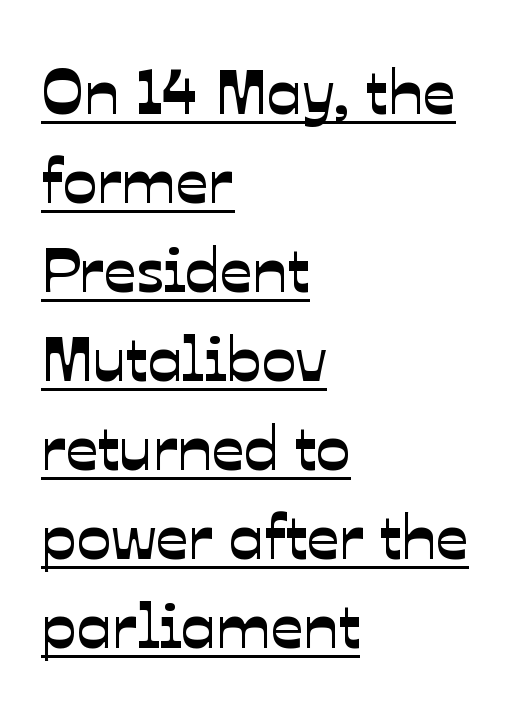
Q: Is the typeface a serif or a sans-serif typeface? A: Sans-serif.
Q: Is the text underlined? A: Yes.
Q: How is the paragraph aligned? A: Left-aligned.
Q: Is the spacing between letters normal or unusually wide? A: Normal.
Q: Is the spacing between lines tight, normal or loose? A: Normal.
Q: Width (condensed, normal, or wide)? A: Normal.
Q: Stroke contrast? A: Low.
Q: x-height? A: Medium.
Q: Monospaced? A: No.
